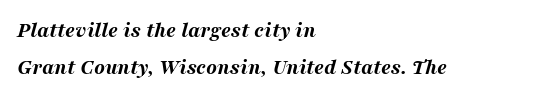
The image shows 22 px bold type, italic (leaning right); set left-aligned, normal line spacing (1.7x), normal letter spacing, not underlined.
